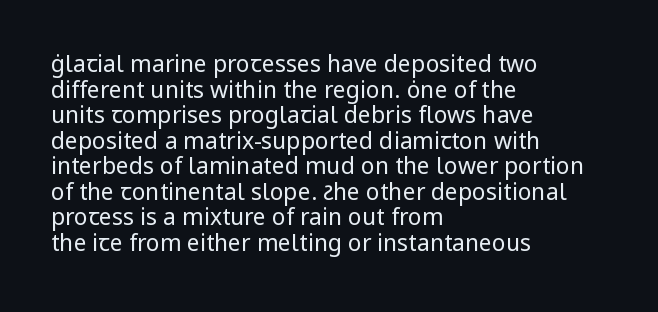
Q: Is the text bold? A: No.
Q: Is the text italic (slanted)? A: No, it is upright.
Q: Is the text underlined? A: No.
Q: How is the paragraph aligned? A: Left-aligned.
Q: Is the spacing between letters normal or unusually wide? A: Normal.
Q: Is the spacing between lines tight, normal or loose? A: Tight.
